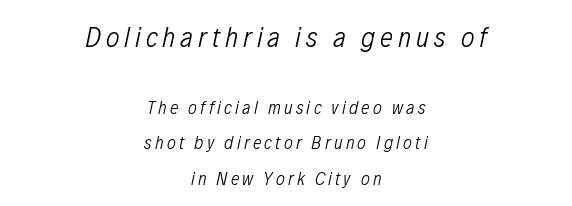
Is the block centered? Yes — each line is placed symmetrically about the middle. Type size steps down from the first block to the second. The gap between lines stays unmarked. Posture: slanted. This sample has the flowing, uneven cadence of proportional lettering. Weight: not bold — regular or lighter.
